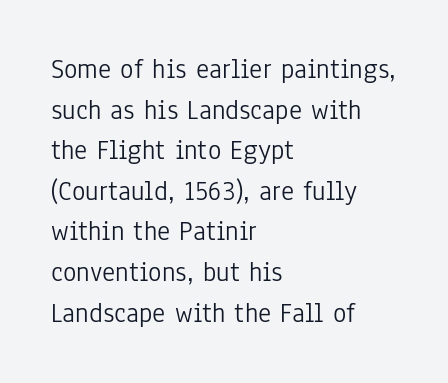
Character widths vary here, with narrow letters taking less room than wide ones. The typesetting does not lean heavy: it is not bold. Reading down the column, the eye jumps a familiar distance to each next line. Each line starts at the same left margin while the right side varies. Clear beneath every line of the passage.
